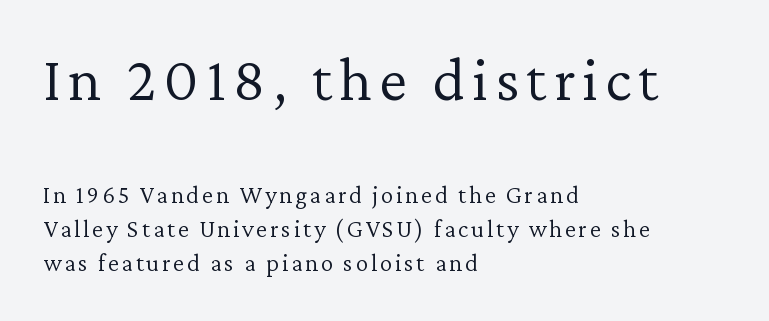
Teacher's note: observe the even left margin — that is flush-left alignment. Unbolded letterforms with no extra heft. This layout puts the oversized block above and the modest block below. I'd call this a serif setting — the letters wear small feet. Summary of vertical rhythm: regular, with standard interline spacing.
